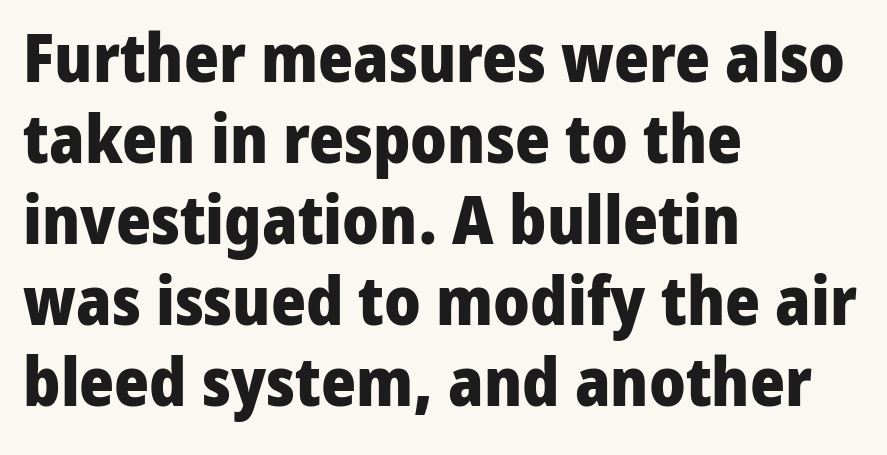
Q: Is the text bold? A: Yes.
Q: Is the text italic (slanted)? A: No, it is upright.
Q: Is the typeface a serif or a sans-serif typeface? A: Sans-serif.
Q: Is the text underlined? A: No.
Q: How is the paragraph aligned? A: Left-aligned.
Q: Is the spacing between letters normal or unusually wide? A: Normal.
Q: Width (condensed, normal, or wide)? A: Normal.
Q: Stroke contrast? A: Low.
Q: x-height? A: Medium.
Q: Monospaced? A: No.
